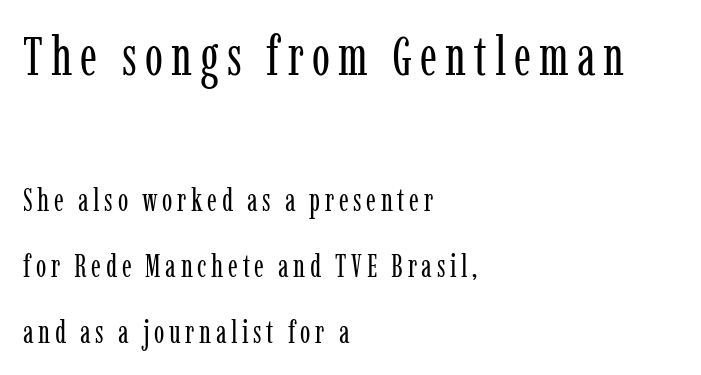
{"serif": "yes", "italic": "no", "bold": "no", "weight": "regular", "width": "condensed", "stroke_contrast": "low", "x_height": "medium", "monospaced": "no", "underline": "no", "align": "left", "line_spacing": "loose", "line_spacing_ratio": 2.13, "larger_block": "first", "size_ratio": 1.74, "glyph_px": 54}
